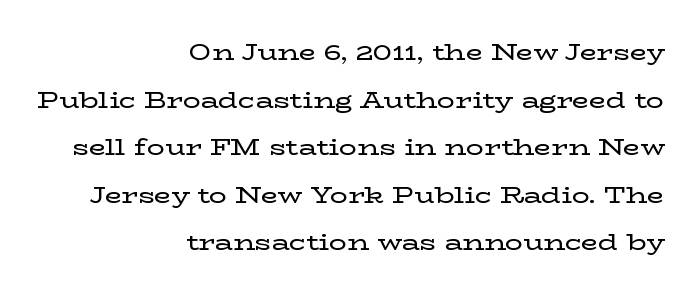
Q: Is the text italic (slanted)? A: No, it is upright.
Q: Is the text underlined? A: No.
Q: How is the paragraph aligned? A: Right-aligned.
Q: Is the spacing between letters normal or unusually wide? A: Normal.
Q: Is the spacing between lines tight, normal or loose? A: Loose.
